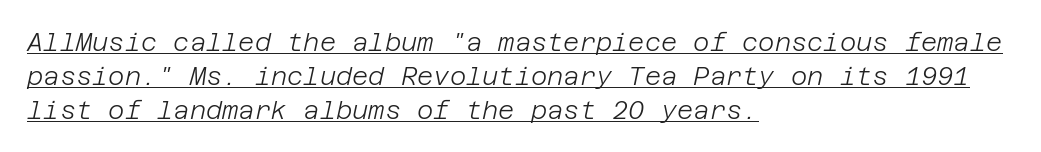
{"italic": "yes", "lean": "right", "slant_degrees": 12, "bold": "no", "underline": "yes", "align": "left", "line_spacing": "normal", "line_spacing_ratio": 1.36, "letter_spacing": "normal", "letter_spacing_em": 0.0, "glyph_px": 25}
